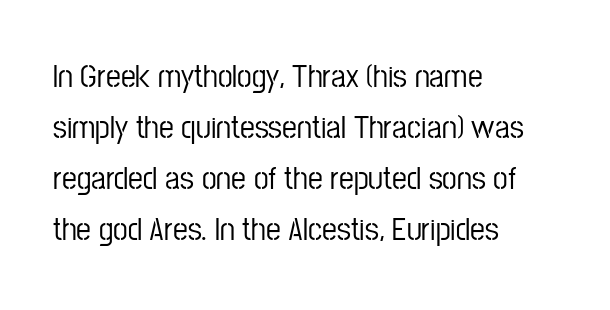
Q: Is the text italic (slanted)? A: No, it is upright.
Q: Is the typeface a serif or a sans-serif typeface? A: Sans-serif.
Q: Is the text underlined? A: No.
Q: How is the paragraph aligned? A: Left-aligned.
Q: Is the spacing between letters normal or unusually wide? A: Normal.
Q: Is the spacing between lines tight, normal or loose? A: Normal.
Q: Width (condensed, normal, or wide)? A: Condensed.
Q: Stroke contrast? A: Low.
Q: x-height? A: Medium.
Q: Monospaced? A: No.
